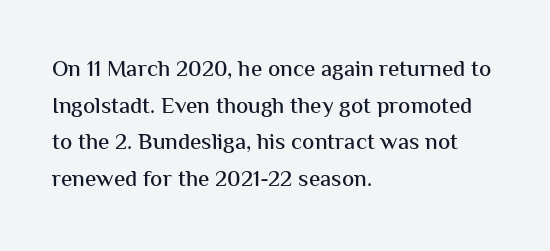
Rendered with straight, roman letterforms. Notice how the passage keeps a crisp vertical edge on the left only. A typesetter would call this leading conventional body-copy spacing. Is the letter spacing exaggerated? No — it looks like the ordinary default.
